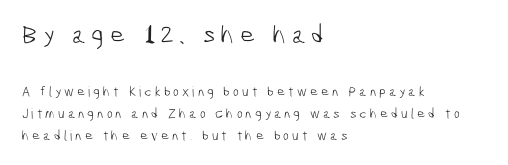
The image shows 26 px text type; set left-aligned, normal line spacing (1.57x), unusually wide letter spacing (+0.21 em), not underlined; the first (top) block is 1.86x larger.
